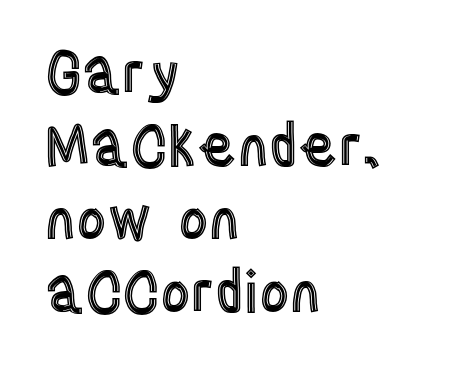
Think of a printed novel: that variable character pitch is what you see here. If you drew a ruler down the left edge, every line would touch it. Glyph-to-glyph distance matches everyday printed text. When letters stand straight like this, we call the style roman or upright. Unmarked baselines from the first word to the last. This block has exactly the height ordinary leading produces.
